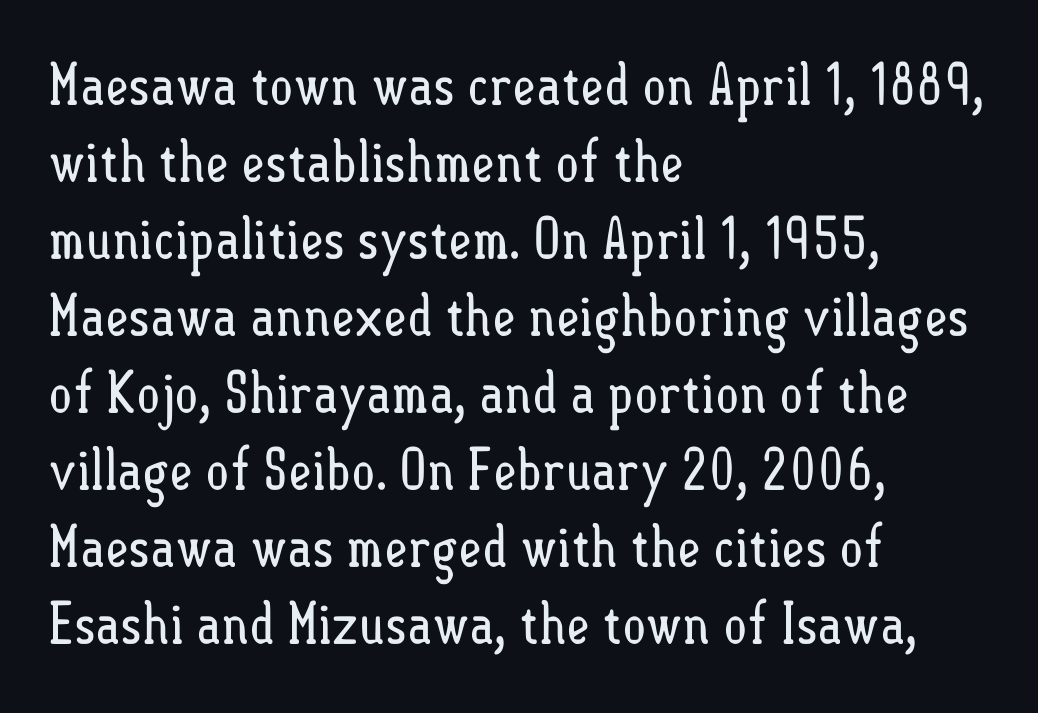
Here the designer chose a conventional face with non-uniform glyph widths. If you measured baseline to baseline, you'd find a middling distance. All the whitespace from short lines collects on the right. This is not heavy type; no bold has been used. Type without underlining.
